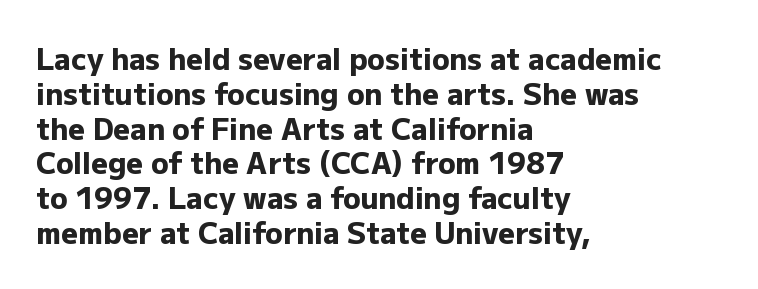
The image shows 29 px heavy sans-serif type, upright; set left-aligned, line spacing 1.2x, normal letter spacing, not underlined; low stroke contrast and a medium x-height.
